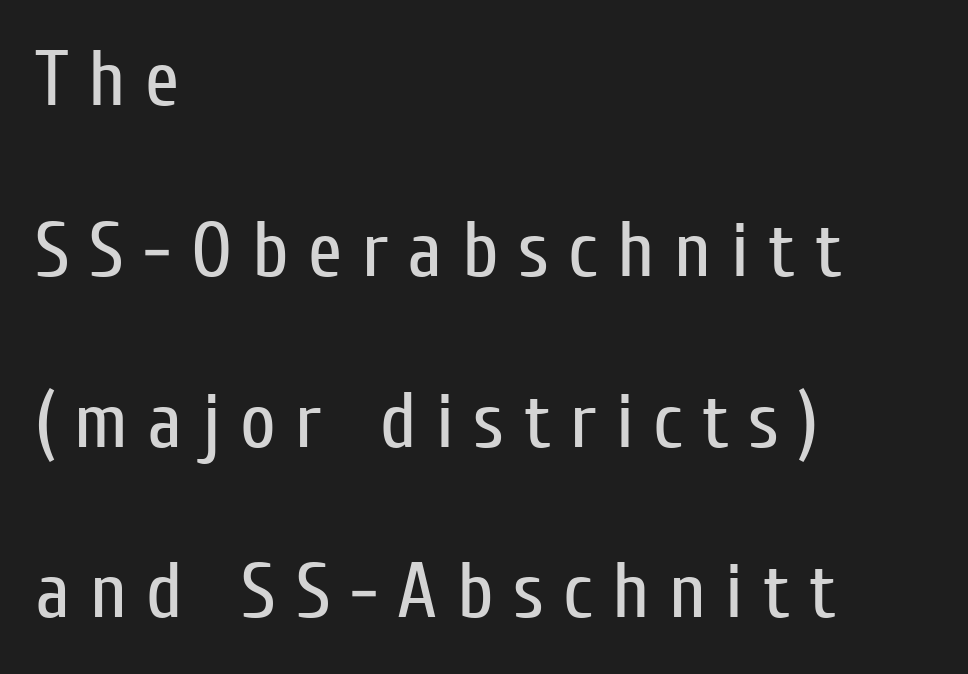
{"serif": "no", "italic": "no", "bold": "no", "weight": "regular", "width": "condensed", "stroke_contrast": "low", "x_height": "medium", "monospaced": "no", "underline": "no", "align": "left", "line_spacing": "loose", "line_spacing_ratio": 2.19, "letter_spacing": "wide", "letter_spacing_em": 0.25, "glyph_px": 78}
